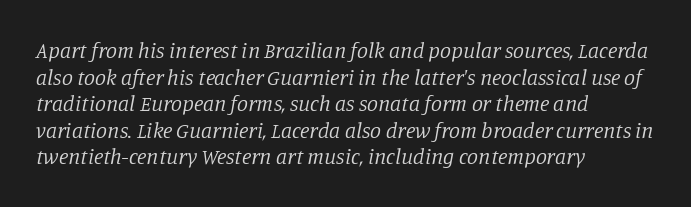
Q: Is the text bold? A: No.
Q: Is the text italic (slanted)? A: Yes, it leans right by about 11 degrees.
Q: Is the text underlined? A: No.
Q: How is the paragraph aligned? A: Left-aligned.
Q: Is the spacing between letters normal or unusually wide? A: Normal.
